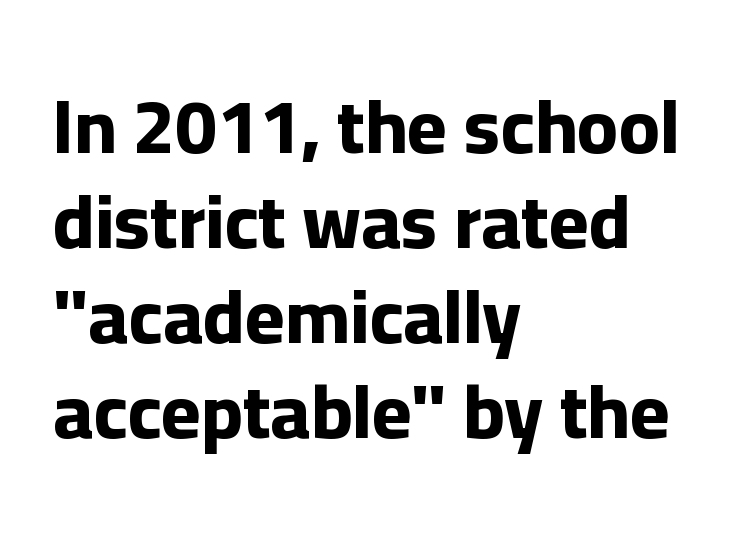
{"serif": "no", "italic": "no", "bold": "yes", "weight": "bold", "width": "normal", "stroke_contrast": "low", "x_height": "medium", "monospaced": "no", "underline": "no", "align": "left", "line_spacing": "normal", "line_spacing_ratio": 1.25, "letter_spacing": "normal", "letter_spacing_em": 0.0, "glyph_px": 76}
